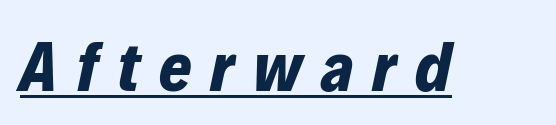
Has an underline been added? It has. The rendering uses natural spacing where letterforms have individual widths. How are the letters spaced? Widely, with obvious added tracking. How heavy is the stroke? Heavy — this is a bold. Compared with ordinary roman type, these characters are visibly tilted.
